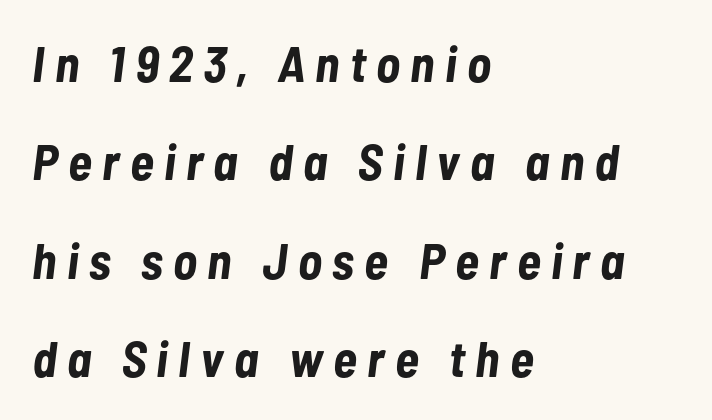
{"italic": "yes", "lean": "right", "slant_degrees": 7, "bold": "yes", "weight": "bold", "width": "condensed", "stroke_contrast": "low", "x_height": "medium", "monospaced": "no", "underline": "no", "align": "left", "line_spacing": "loose", "line_spacing_ratio": 1.97, "letter_spacing": "wide", "letter_spacing_em": 0.21, "glyph_px": 50}
